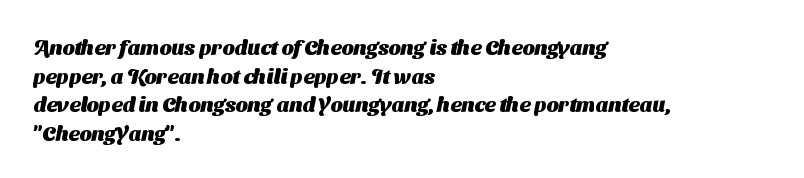
Words float on clear page, feet unadorned. Typesetter's note: full bold, strokes at maximum text heaviness. In terms of letterspacing, this is plain default setting. Every row of glyphs begins at an identical x-position on the left.
